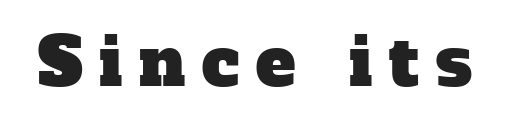
Q: Is the typeface a serif or a sans-serif typeface? A: Serif.
Q: Is the text underlined? A: No.
Q: Is the spacing between letters normal or unusually wide? A: Unusually wide.
Q: Width (condensed, normal, or wide)? A: Normal.
Q: Stroke contrast? A: Low.
Q: x-height? A: Medium.
Q: Monospaced? A: No.
